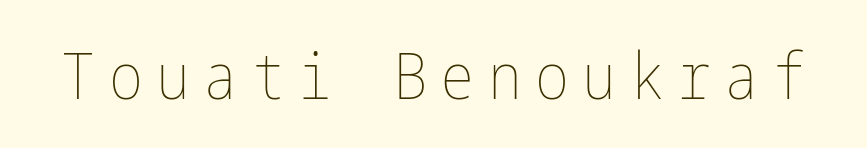
{"italic": "no", "bold": "no", "weight": "thin", "width": "condensed", "stroke_contrast": "low", "x_height": "medium", "underline": "no", "letter_spacing": "wide", "letter_spacing_em": 0.21, "glyph_px": 64}
